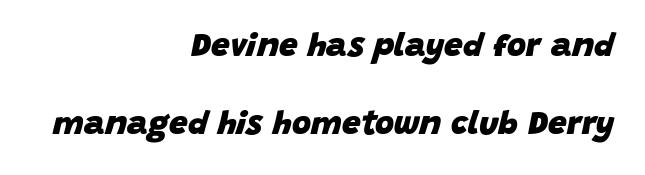
{"italic": "yes", "lean": "right", "slant_degrees": 15, "bold": "yes", "weight": "heavy", "width": "normal", "stroke_contrast": "low", "x_height": "large", "monospaced": "no", "underline": "no", "align": "right", "line_spacing": "loose", "line_spacing_ratio": 2.37, "letter_spacing": "normal", "letter_spacing_em": 0.0, "glyph_px": 33}
